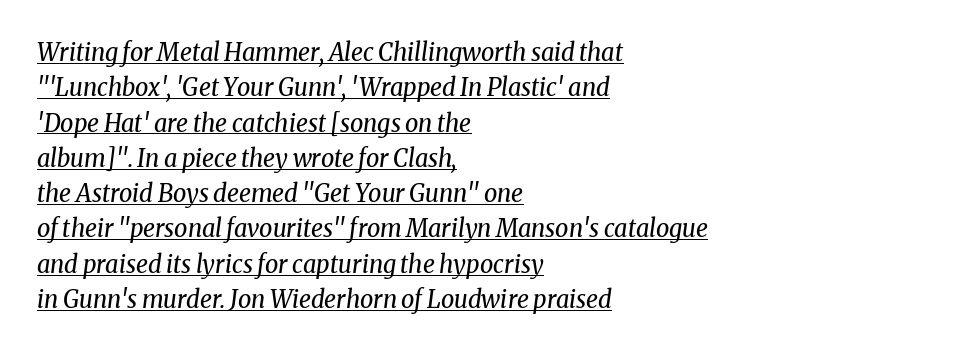
{"italic": "yes", "lean": "right", "slant_degrees": 8, "bold": "no", "underline": "yes", "align": "left", "line_spacing": "normal", "line_spacing_ratio": 1.47, "letter_spacing": "normal", "letter_spacing_em": 0.0, "glyph_px": 24}
